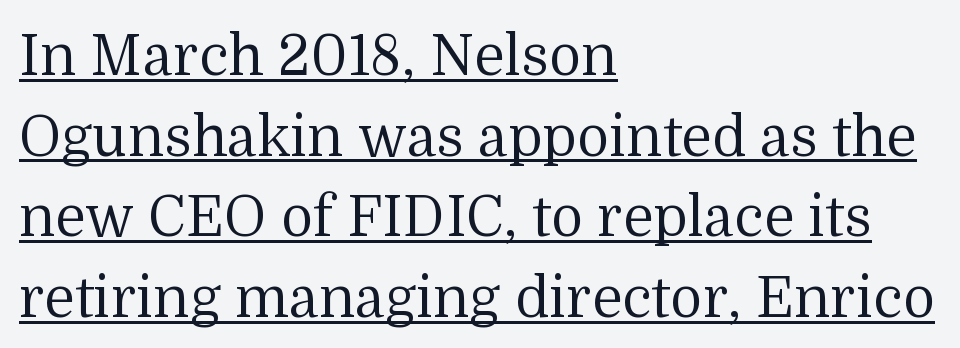
{"serif": "yes", "italic": "no", "bold": "no", "weight": "regular", "width": "normal", "stroke_contrast": "medium", "x_height": "medium", "monospaced": "no", "underline": "yes", "align": "left", "line_spacing": "normal", "line_spacing_ratio": 1.44, "letter_spacing": "normal", "letter_spacing_em": 0.0, "glyph_px": 56}
